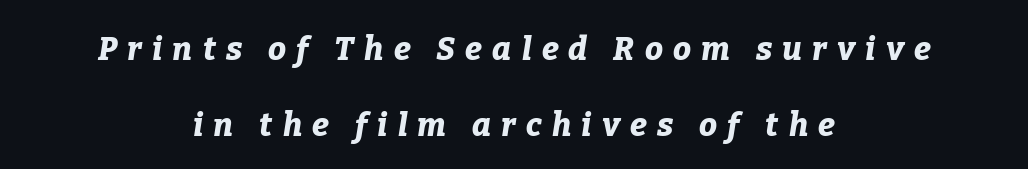
Q: Is the text bold? A: Yes.
Q: Is the text italic (slanted)? A: Yes, it leans right by about 9 degrees.
Q: Is the text underlined? A: No.
Q: How is the paragraph aligned? A: Centered.
Q: Is the spacing between letters normal or unusually wide? A: Unusually wide.
Q: Is the spacing between lines tight, normal or loose? A: Loose.
Q: Width (condensed, normal, or wide)? A: Normal.
Q: Stroke contrast? A: Low.
Q: x-height? A: Medium.
Q: Monospaced? A: No.
